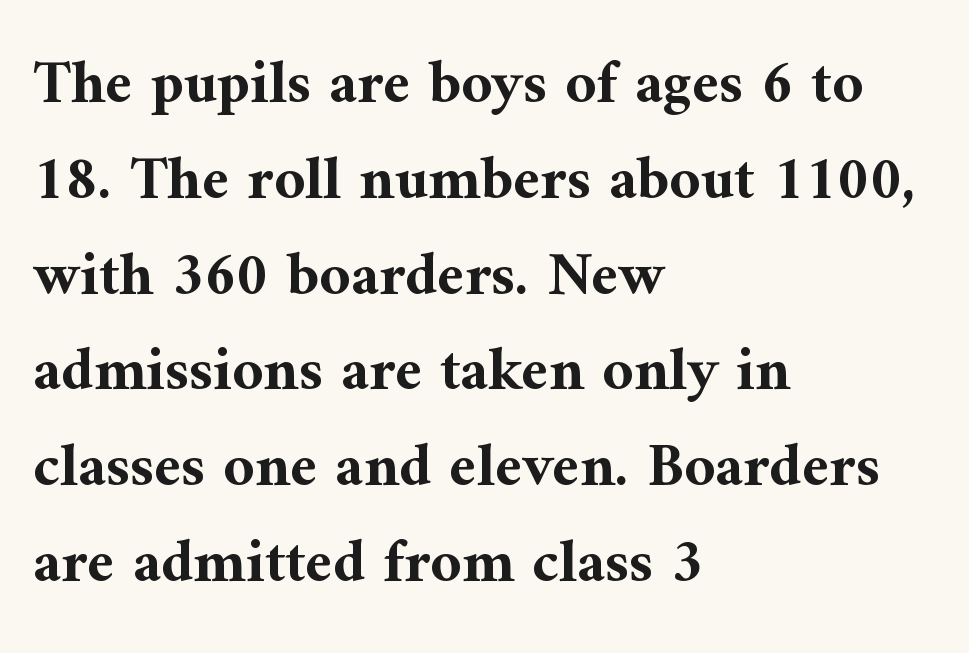
Q: Is the text bold? A: Yes.
Q: Is the text italic (slanted)? A: No, it is upright.
Q: Is the typeface a serif or a sans-serif typeface? A: Serif.
Q: Is the text underlined? A: No.
Q: How is the paragraph aligned? A: Left-aligned.
Q: Is the spacing between letters normal or unusually wide? A: Normal.
Q: Is the spacing between lines tight, normal or loose? A: Normal.
Q: Width (condensed, normal, or wide)? A: Normal.
Q: Stroke contrast? A: Medium.
Q: x-height? A: Medium.
Q: Monospaced? A: No.
